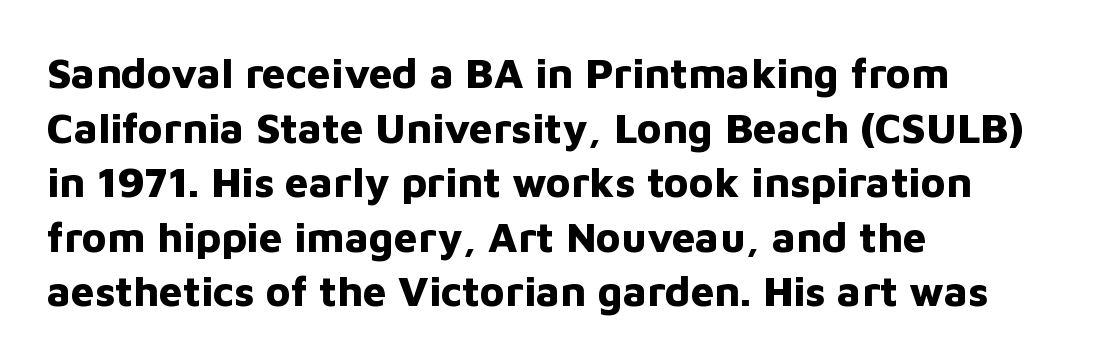
Looks like regular typesetting: each glyph gets only the width it needs. You could call the tracking neutral — neither tight nor loose. Chunky letters — that's bold for sure. The paragraph shown leans on its left margin. Whoever set this chose a conventional vertical rhythm. Regarding serifs, this sample does without them.
